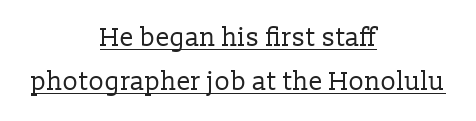
Q: Is the text bold? A: No.
Q: Is the text italic (slanted)? A: No, it is upright.
Q: Is the text underlined? A: Yes.
Q: How is the paragraph aligned? A: Centered.
Q: Is the spacing between letters normal or unusually wide? A: Normal.
Q: Is the spacing between lines tight, normal or loose? A: Normal.
